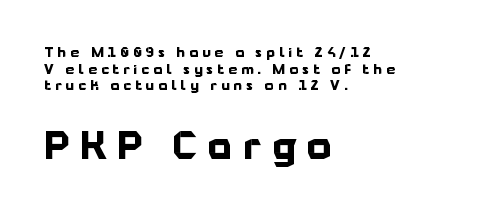
How heavy is the stroke? Heavy — this is a bold. The more generous point size was reserved for the lower chunk. Horizontal alignment here is leftward, the default for most running prose. Just letters on the line, the space beneath them empty. Style check: upright. How are the letters spaced? Widely, with obvious added tracking.
